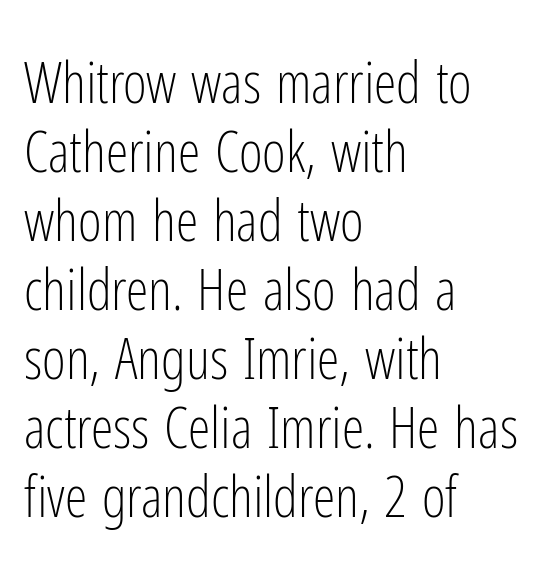
The image shows 57 px light, condensed sans-serif type, upright; set left-aligned, line spacing 1.21x, normal letter spacing, not underlined; low stroke contrast and a medium x-height.
